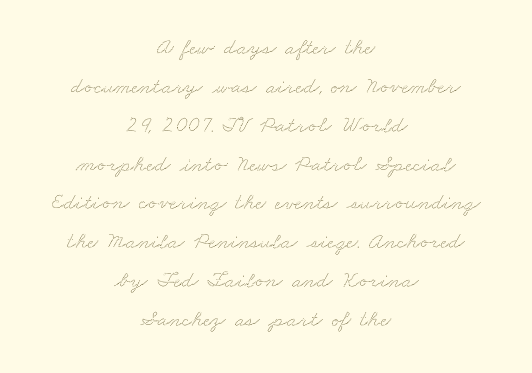
Observe the ordinary spacing: letters are neighbours, not strangers. This rendering uses center alignment, leaving both contours irregular but symmetric. The line-height multiplier appears to be the usual default. No word sits above an underline.
